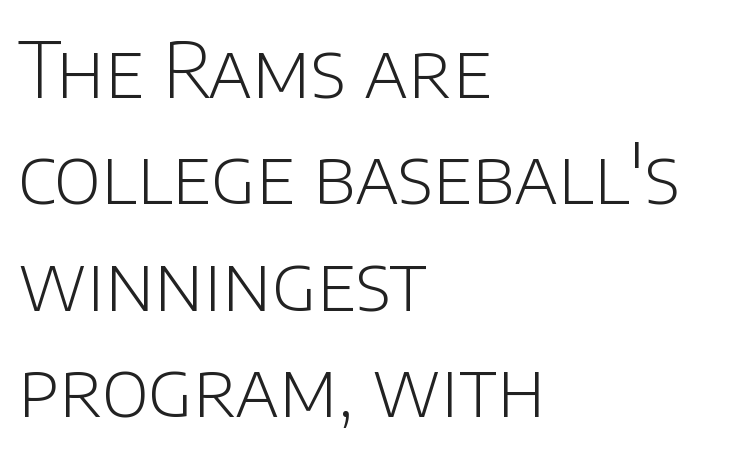
Here the designer chose a conventional face with non-uniform glyph widths. Vertical stems look standard width or narrower in stroke. The typeface chosen for these lines omits serifs. One-word summary of the alignment: left.
